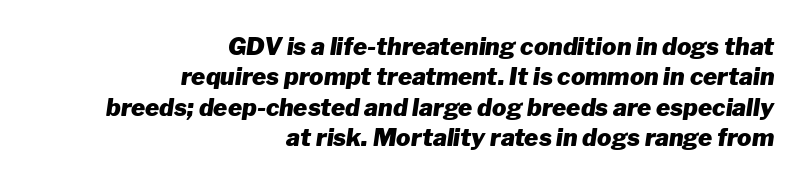
The image shows 24 px bold type, italic (leaning right); set right-aligned, normal line spacing (1.27x), normal letter spacing, not underlined.
